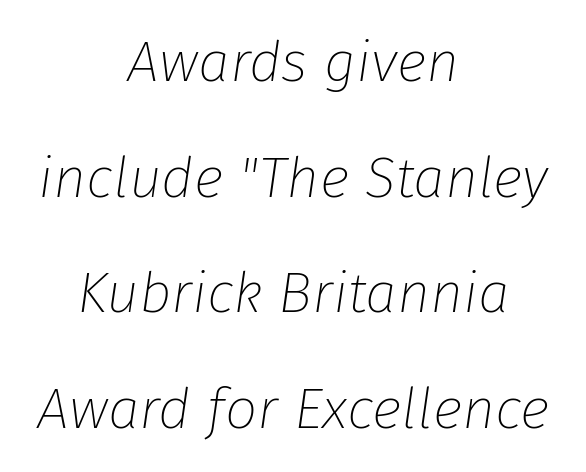
The image shows 57 px thin type, italic (leaning right); set centered, loose line spacing (2.03x), normal letter spacing, not underlined; low stroke contrast and a medium x-height.
